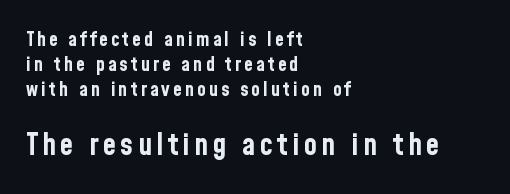
Two sizes are in play, and the larger belongs to the second block. Weight: bold. All the whitespace from short lines collects on the right. Each letter keeps its own natural width here, so spacing adapts to shape.
